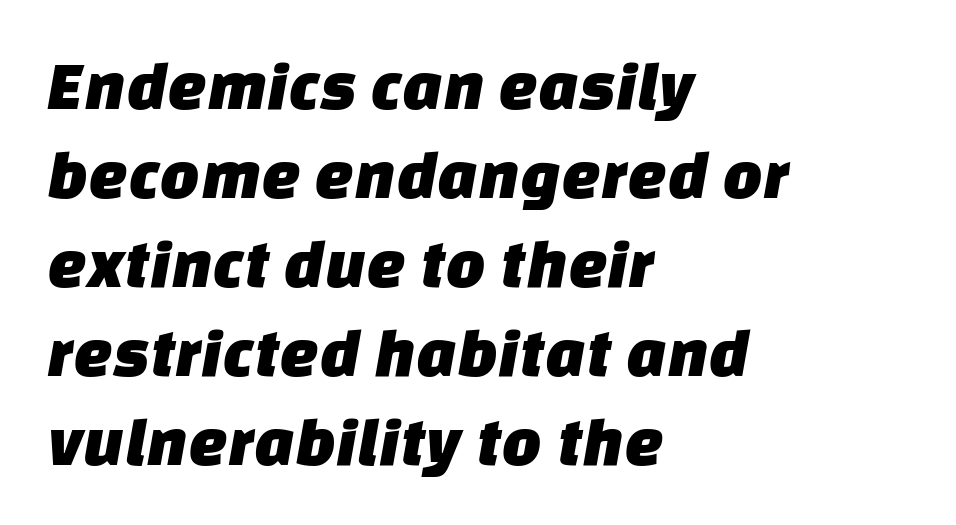
The face used here is proportionally spaced, like ordinary book or web type. Quick note: underline off. A typesetter would label this face a sans. Observe the ordinary spacing: letters are neighbours, not strangers. If you measured baseline to baseline, you'd find a middling distance. Every row of glyphs begins at an identical x-position on the left.
